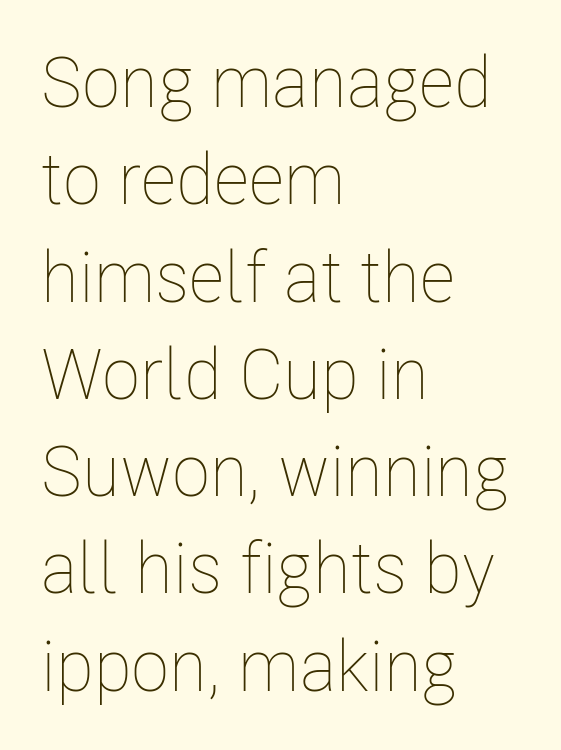
The image shows 71 px thin, condensed type, upright; set left-aligned, normal line spacing (1.37x), normal letter spacing, not underlined; low stroke contrast and a medium x-height.
